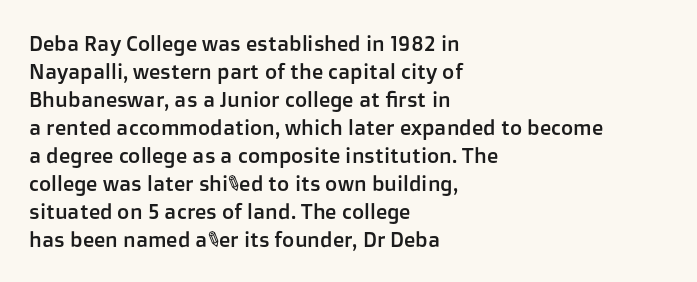
Q: Is the text italic (slanted)? A: No, it is upright.
Q: Is the text underlined? A: No.
Q: How is the paragraph aligned? A: Left-aligned.
Q: Is the spacing between letters normal or unusually wide? A: Normal.
Q: Is the spacing between lines tight, normal or loose? A: Normal.
